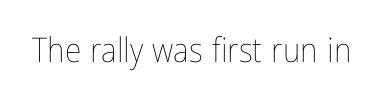
Q: Is the text bold? A: No.
Q: Is the text italic (slanted)? A: No, it is upright.
Q: Is the text underlined? A: No.
Q: Is the spacing between letters normal or unusually wide? A: Normal.
Q: Width (condensed, normal, or wide)? A: Condensed.
Q: Stroke contrast? A: Low.
Q: x-height? A: Medium.
Q: Monospaced? A: No.
